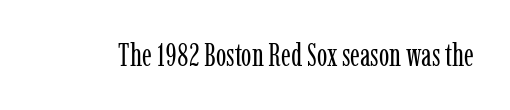
The image shows 31 px regular-weight, condensed serif type, upright; set normal letter spacing, not underlined; low stroke contrast and a medium x-height.
